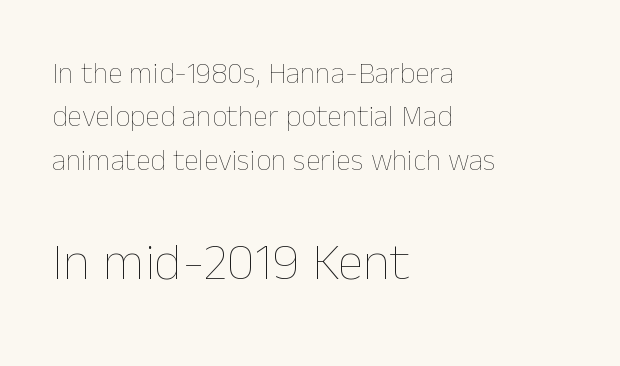
The image shows 53 px thin type, upright; set left-aligned, normal line spacing (1.45x), normal letter spacing, not underlined; the second (bottom) block is 1.77x larger; low stroke contrast and a medium x-height.
